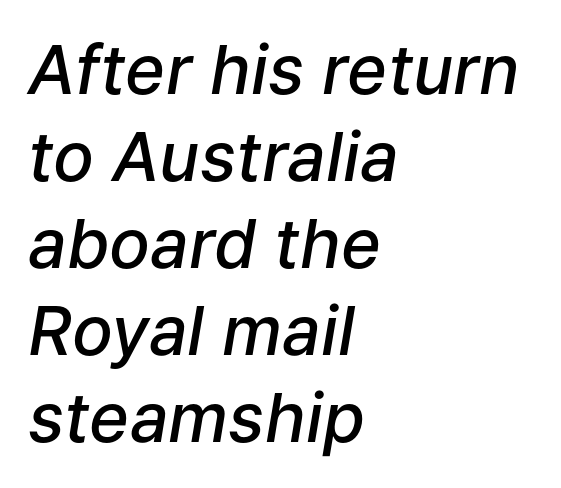
The baseline area is clear. Slant detected: the letters are inclined. The rag falls on the right side of this text block. Short note: letters normally spaced. This is moderately heavy type, rendered in semibold. You could not count columns in this text — the font is proportionally spaced.
